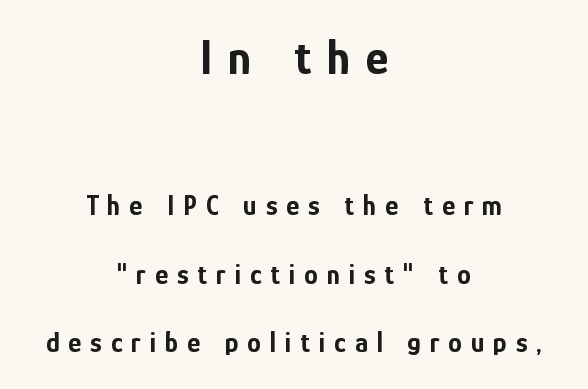
The letters are spread apart with noticeably loose tracking. Rows of type keep a wide berth in the vertical direction. This rendering features lettering with no underline. Type style note: lacks serifs.
